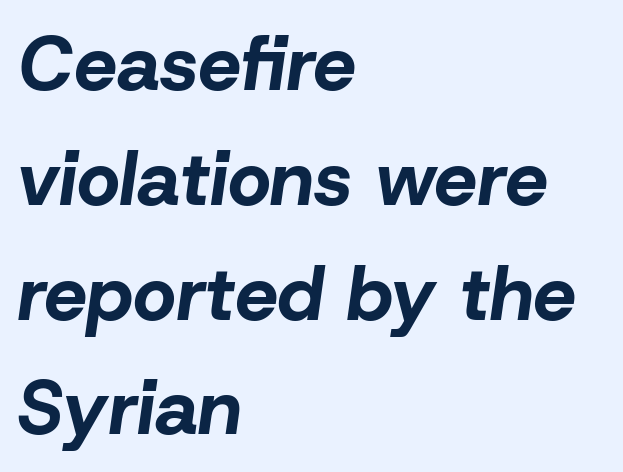
Does the weight exceed regular? Yes, all the way to bold. If you drew a ruler down the left edge, every line would touch it. These lines sit exactly where default settings would place them. Any mark beneath the type? The region is blank. The face used here is proportionally spaced, like ordinary book or web type. Look at the tracking — it's just the regular setting, nothing added.
